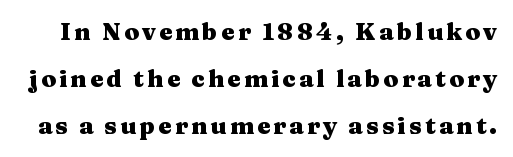
Q: Is the text bold? A: Yes.
Q: Is the text italic (slanted)? A: No, it is upright.
Q: Is the text underlined? A: No.
Q: Is the spacing between lines tight, normal or loose? A: Loose.
